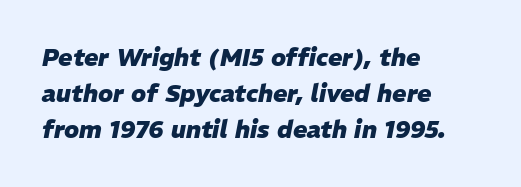
The image shows 24 px bold type, italic (leaning right); set left-aligned, normal line spacing (1.49x), normal letter spacing, not underlined.
